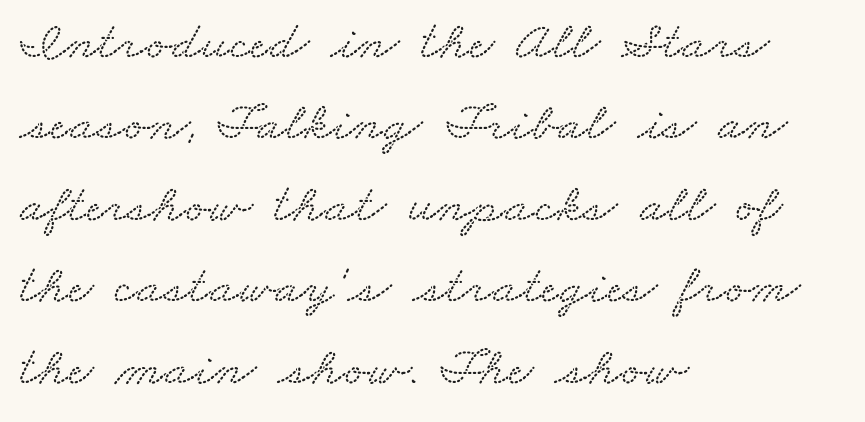
Q: Is the typeface a serif or a sans-serif typeface? A: Serif.
Q: Is the text underlined? A: No.
Q: How is the paragraph aligned? A: Left-aligned.
Q: Is the spacing between letters normal or unusually wide? A: Normal.
Q: Is the spacing between lines tight, normal or loose? A: Normal.
Q: Width (condensed, normal, or wide)? A: Wide.
Q: Stroke contrast? A: Medium.
Q: x-height? A: Small.
Q: Monospaced? A: No.
